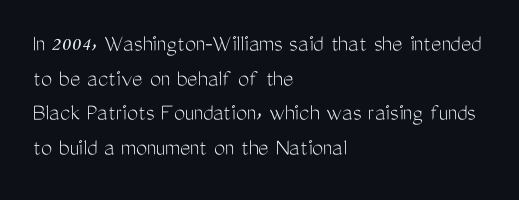
The image shows 25 px text type, upright; set left-aligned, normal line spacing (1.39x), normal letter spacing, not underlined.
